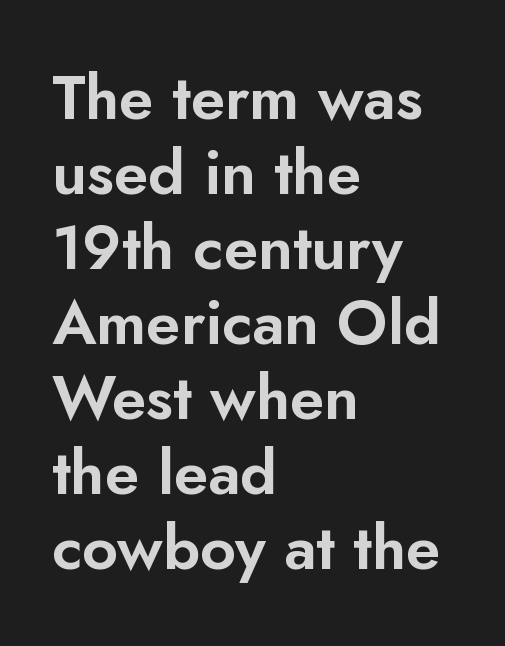
Q: Is the text italic (slanted)? A: No, it is upright.
Q: Is the typeface a serif or a sans-serif typeface? A: Sans-serif.
Q: Is the text underlined? A: No.
Q: How is the paragraph aligned? A: Left-aligned.
Q: Is the spacing between letters normal or unusually wide? A: Normal.
Q: Width (condensed, normal, or wide)? A: Normal.
Q: Stroke contrast? A: Low.
Q: x-height? A: Small.
Q: Monospaced? A: No.
